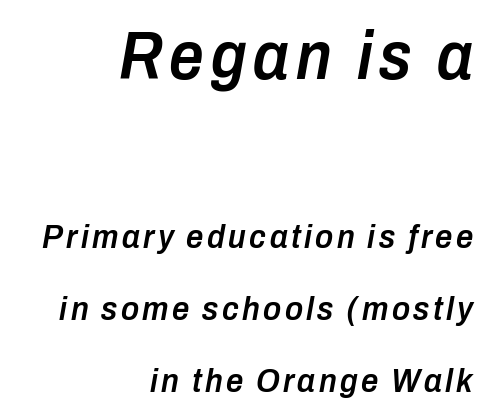
The image shows 68 px semibold, condensed type, italic (leaning right); set right-aligned, loose line spacing (2.12x), not underlined; the first (top) block is 2.0x larger; low stroke contrast and a medium x-height.
